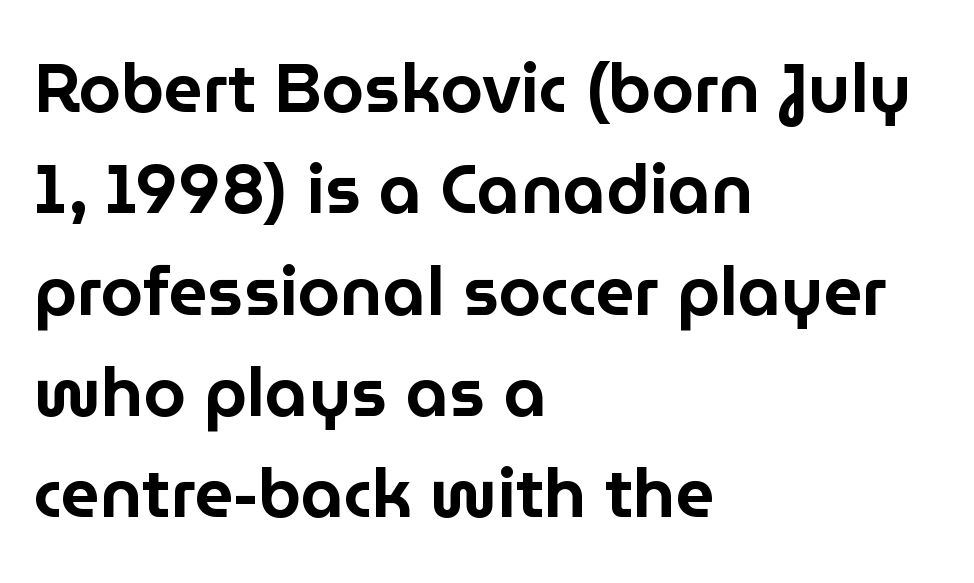
{"serif": "no", "italic": "no", "width": "normal", "stroke_contrast": "low", "x_height": "medium", "monospaced": "no", "underline": "no", "align": "left", "line_spacing": "normal", "line_spacing_ratio": 1.49, "letter_spacing": "normal", "letter_spacing_em": 0.0, "glyph_px": 68}
